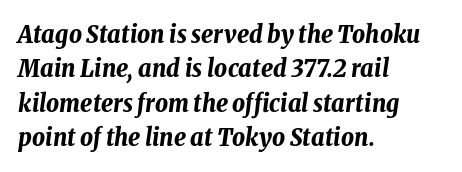
The rendering anchors every line to the left-hand side. The vertical gap from one line to the next is medium. A full-strength bold gives these letters their thick strokes. Has an underline been added? It has not. Style check: oblique.
